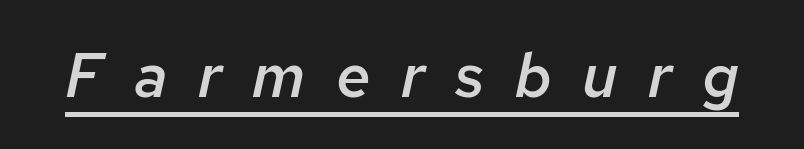
Looks like regular typesetting: each glyph gets only the width it needs. Every character sits at an angle, as italics do. Check the space under the baseline: a stroke is drawn there. The strokes are fattened partway — semibold, not bold. Spacing between characters has been opened up far beyond the box default.
